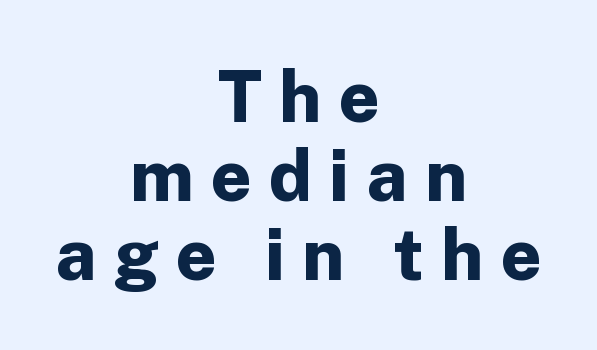
The image shows 71 px bold sans-serif type, upright; set centered, tight line spacing (1.11x), unusually wide letter spacing (+0.24 em), not underlined; low stroke contrast and a medium x-height.
